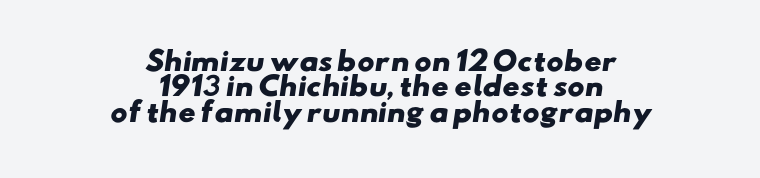
{"bold": "yes", "underline": "no", "align": "center", "line_spacing": "tight", "line_spacing_ratio": 0.98, "letter_spacing": "normal", "letter_spacing_em": 0.0, "glyph_px": 26}
